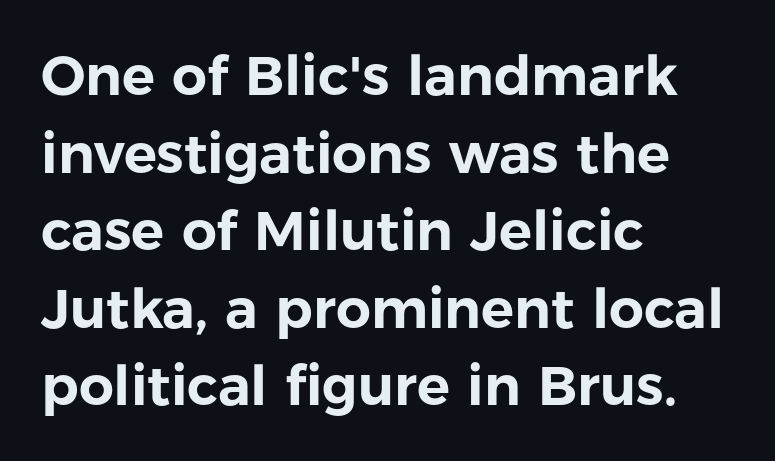
{"serif": "no", "italic": "no", "width": "normal", "stroke_contrast": "low", "x_height": "medium", "monospaced": "no", "underline": "no", "align": "left", "line_spacing": "normal", "line_spacing_ratio": 1.41, "letter_spacing": "normal", "letter_spacing_em": 0.0, "glyph_px": 55}
